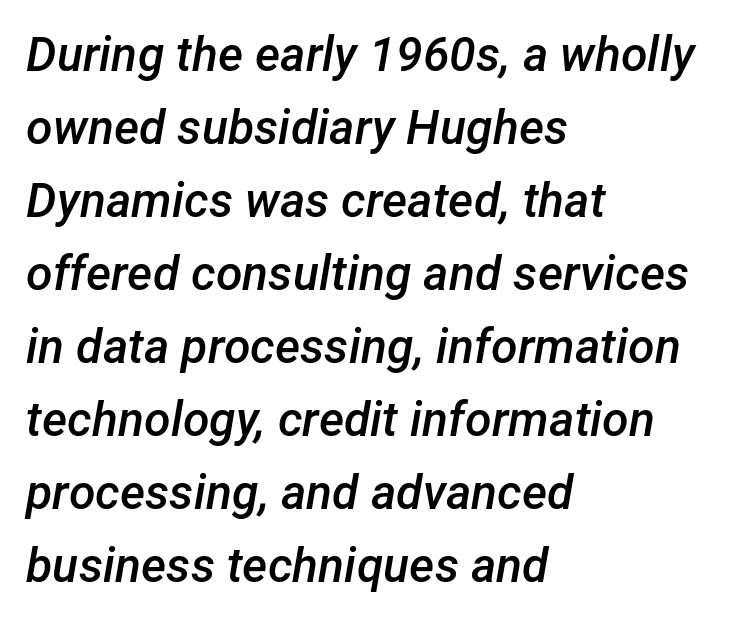
Notice how the passage keeps a crisp vertical edge on the left only. Weight check: semibold — heavier than regular, not quite bold. Looking at the ascenders, they clearly lean. Vertically, the passage feels balanced, rows spaced as you'd expect. Here the glyphs are tracked normally, forming tight word shapes. Plain, unruled lines of type.
